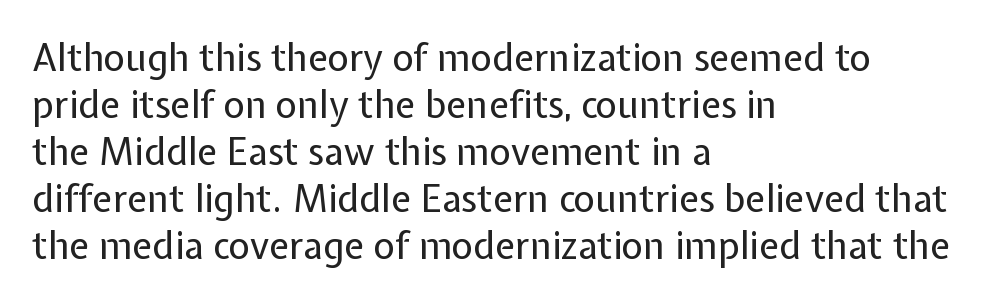
Q: Is the text bold? A: No.
Q: Is the text italic (slanted)? A: No, it is upright.
Q: Is the typeface a serif or a sans-serif typeface? A: Sans-serif.
Q: Is the text underlined? A: No.
Q: How is the paragraph aligned? A: Left-aligned.
Q: Is the spacing between letters normal or unusually wide? A: Normal.
Q: Is the spacing between lines tight, normal or loose? A: Normal.
Q: Width (condensed, normal, or wide)? A: Normal.
Q: Stroke contrast? A: Low.
Q: x-height? A: Medium.
Q: Monospaced? A: No.
